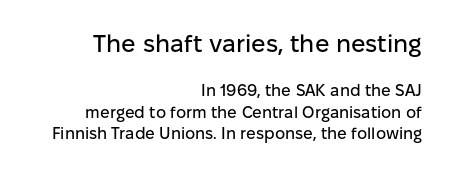
The image shows 24 px text type, upright; set right-aligned, normal line spacing (1.34x), normal letter spacing, not underlined; the first (top) block is 1.5x larger.
